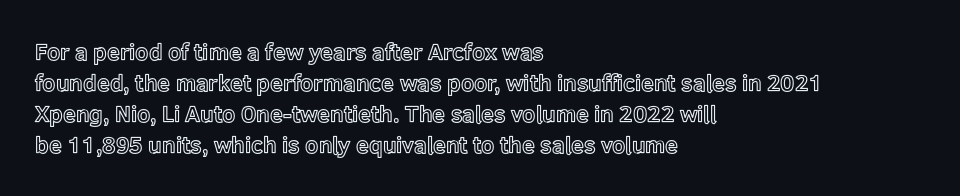
The designer left line spacing at the default. Glance below the letters and you will spot only blank space. The letters sit at their default tracking, neither squeezed nor spread. If you drew a line through each stem, it would be perfectly vertical. The compositor pushed each line to the left boundary.
